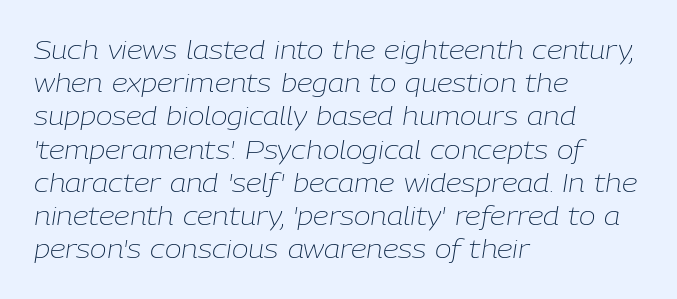
{"italic": "yes", "lean": "right", "slant_degrees": 9, "bold": "no", "underline": "no", "align": "left", "line_spacing": "normal", "line_spacing_ratio": 1.33, "letter_spacing": "normal", "letter_spacing_em": 0.0, "glyph_px": 25}
